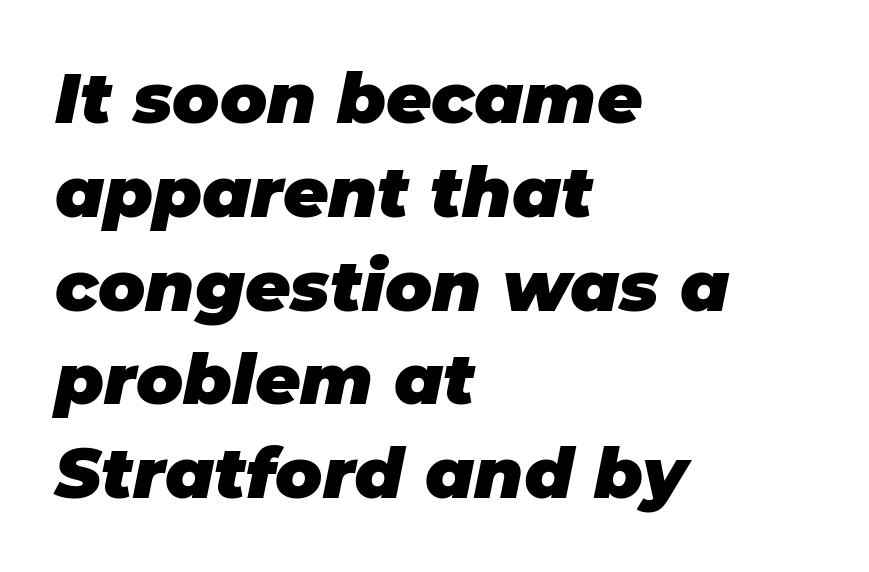
{"italic": "yes", "lean": "right", "slant_degrees": 11, "bold": "yes", "weight": "heavy", "width": "normal", "stroke_contrast": "low", "x_height": "large", "monospaced": "no", "underline": "no", "align": "left", "line_spacing": "normal", "line_spacing_ratio": 1.34, "letter_spacing": "normal", "letter_spacing_em": 0.0, "glyph_px": 70}
